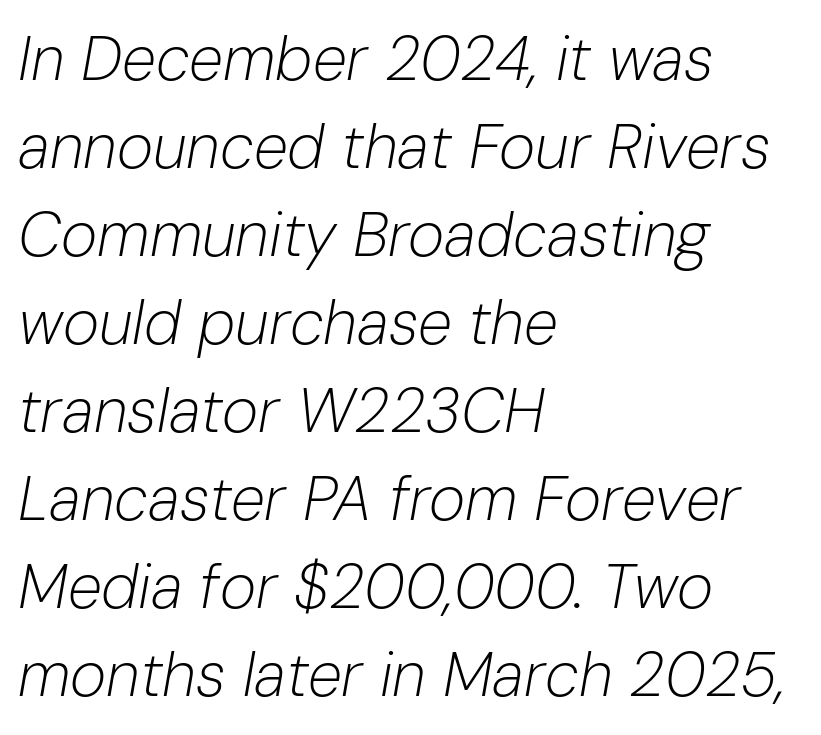
Q: Is the text bold? A: No.
Q: Is the text italic (slanted)? A: Yes, it leans right by about 10 degrees.
Q: Is the text underlined? A: No.
Q: How is the paragraph aligned? A: Left-aligned.
Q: Is the spacing between letters normal or unusually wide? A: Normal.
Q: Is the spacing between lines tight, normal or loose? A: Normal.
Q: Width (condensed, normal, or wide)? A: Normal.
Q: Stroke contrast? A: Low.
Q: x-height? A: Medium.
Q: Monospaced? A: No.
